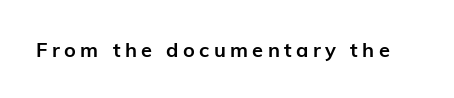
{"italic": "no", "bold": "yes", "underline": "no", "letter_spacing": "wide", "letter_spacing_em": 0.22, "glyph_px": 20}
